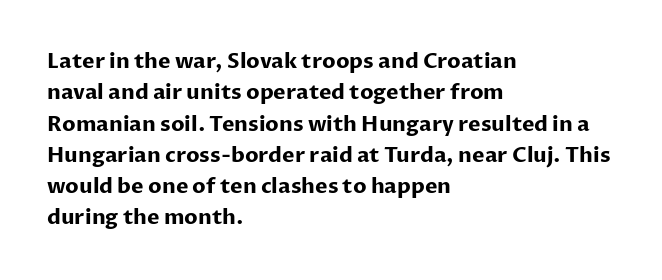
{"italic": "no", "bold": "yes", "underline": "no", "align": "left", "line_spacing": "normal", "line_spacing_ratio": 1.49, "letter_spacing": "normal", "letter_spacing_em": 0.0, "glyph_px": 21}
